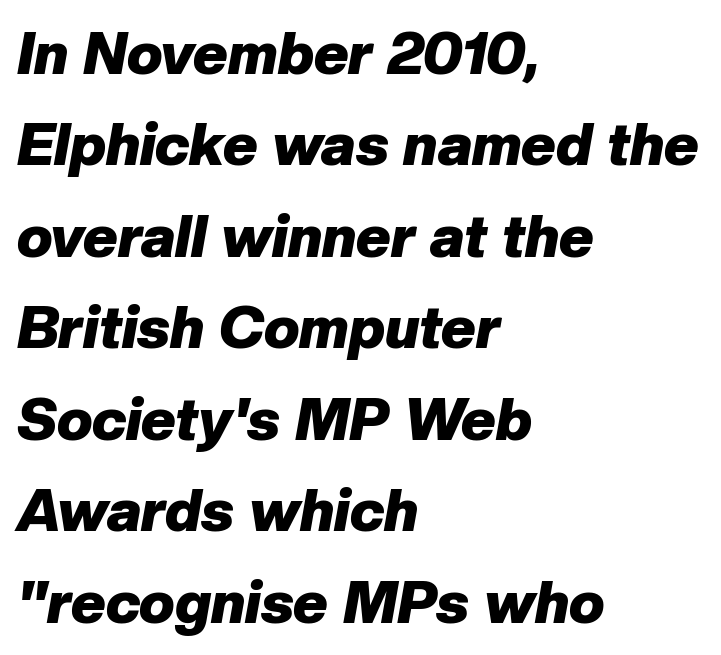
Q: Is the text bold? A: Yes.
Q: Is the text italic (slanted)? A: Yes, it leans right by about 10 degrees.
Q: Is the text underlined? A: No.
Q: How is the paragraph aligned? A: Left-aligned.
Q: Is the spacing between letters normal or unusually wide? A: Normal.
Q: Is the spacing between lines tight, normal or loose? A: Normal.
Q: Width (condensed, normal, or wide)? A: Normal.
Q: Stroke contrast? A: Low.
Q: x-height? A: Medium.
Q: Monospaced? A: No.
